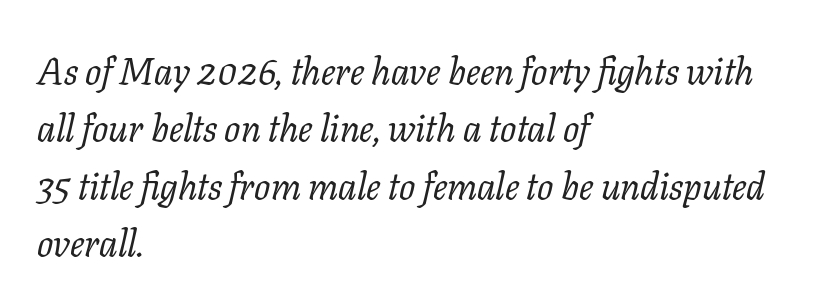
Serif or sans? Serif — the stroke terminals have little feet. There's an unmistakable incline to the writing here. Plain, unruled lines of type. Honestly, the letter spacing is just normal — you wouldn't notice it.
